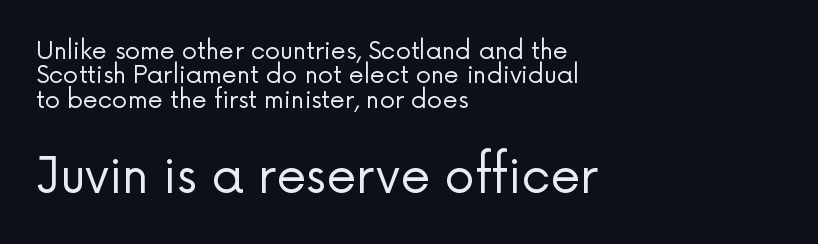
The image shows 48 px regular-weight sans-serif type, upright; set left-aligned, tight line spacing (1.02x), normal letter spacing, not underlined; the second (bottom) block is 2.0x larger; low stroke contrast and a medium x-height.
